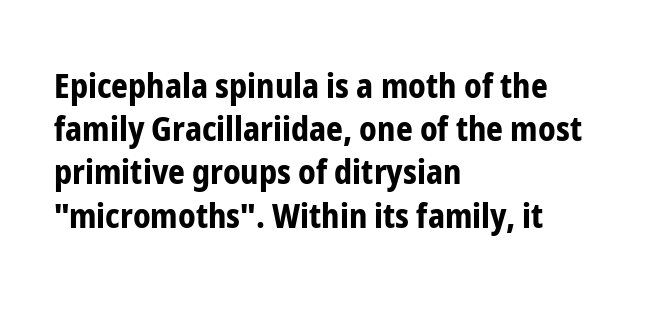
Q: Is the text bold? A: Yes.
Q: Is the text italic (slanted)? A: No, it is upright.
Q: Is the typeface a serif or a sans-serif typeface? A: Sans-serif.
Q: Is the text underlined? A: No.
Q: How is the paragraph aligned? A: Left-aligned.
Q: Is the spacing between letters normal or unusually wide? A: Normal.
Q: Is the spacing between lines tight, normal or loose? A: Normal.
Q: Width (condensed, normal, or wide)? A: Condensed.
Q: Stroke contrast? A: Low.
Q: x-height? A: Medium.
Q: Monospaced? A: No.
